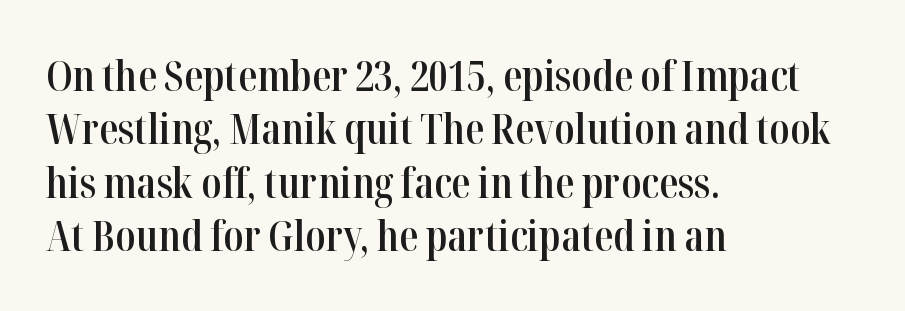
{"serif": "yes", "italic": "no", "bold": "semi", "weight": "semibold", "width": "condensed", "stroke_contrast": "high", "x_height": "medium", "monospaced": "no", "underline": "no", "align": "left", "line_spacing": "normal", "line_spacing_ratio": 1.27, "letter_spacing": "normal", "letter_spacing_em": 0.0, "glyph_px": 42}
